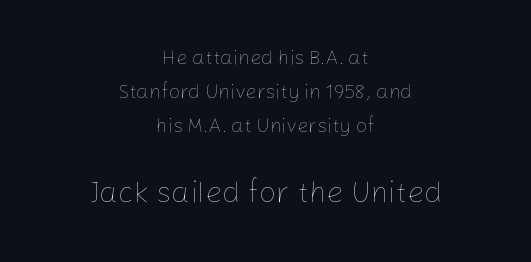
The image shows 30 px thin type, upright; set centered, line spacing 1.71x, normal letter spacing, not underlined; the second (bottom) block is 1.5x larger; low stroke contrast and a medium x-height.
